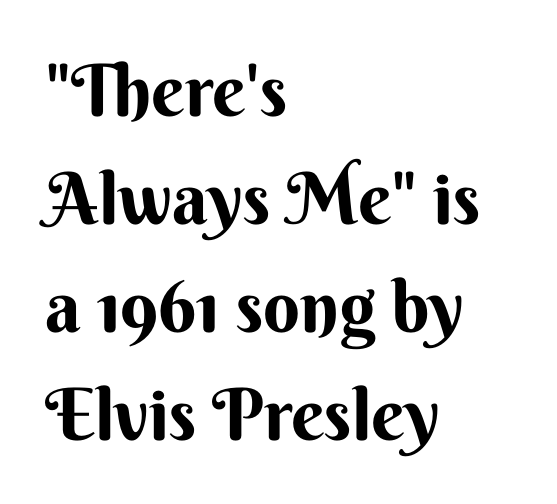
Q: Is the text bold? A: Yes.
Q: Is the text italic (slanted)? A: No, it is upright.
Q: Is the typeface a serif or a sans-serif typeface? A: Sans-serif.
Q: Is the text underlined? A: No.
Q: How is the paragraph aligned? A: Left-aligned.
Q: Is the spacing between letters normal or unusually wide? A: Normal.
Q: Is the spacing between lines tight, normal or loose? A: Normal.
Q: Width (condensed, normal, or wide)? A: Normal.
Q: Stroke contrast? A: Medium.
Q: x-height? A: Small.
Q: Monospaced? A: No.
